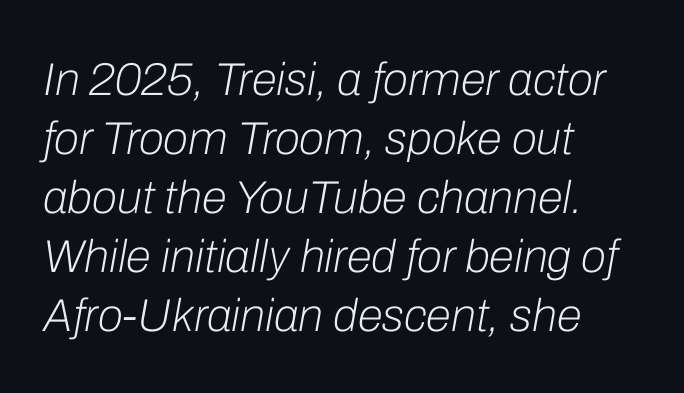
The image shows 46 px light type, italic (leaning right); set left-aligned, normal line spacing (1.28x), normal letter spacing, not underlined; low stroke contrast and a medium x-height.
